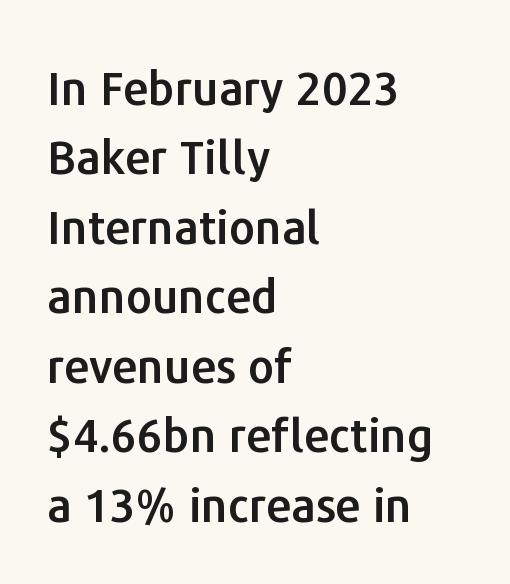
{"serif": "no", "italic": "no", "width": "normal", "stroke_contrast": "low", "x_height": "medium", "monospaced": "no", "underline": "no", "align": "left", "line_spacing": "normal", "line_spacing_ratio": 1.51, "letter_spacing": "normal", "letter_spacing_em": 0.0, "glyph_px": 46}
